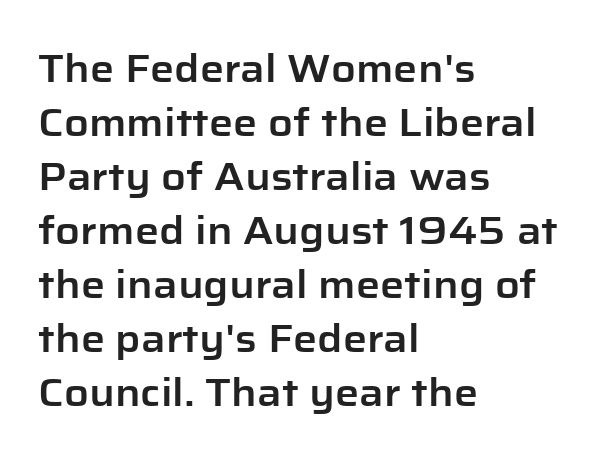
Compared with a centered layout, this one pins lines to the left instead. The passage shown is typed in a proportional face where columns would drift. Regular leading. Just letters on the line, the space beneath them empty. The axis of the letterforms is exactly vertical. This sample uses plain, unmodified letter spacing.
